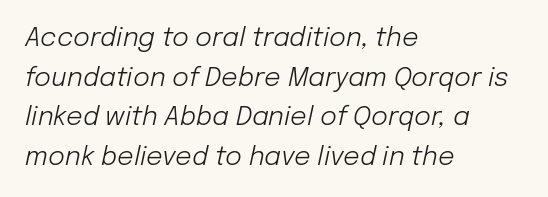
Q: Is the text bold? A: No.
Q: Is the text italic (slanted)? A: Yes, it leans right by about 12 degrees.
Q: Is the text underlined? A: No.
Q: How is the paragraph aligned? A: Left-aligned.
Q: Is the spacing between letters normal or unusually wide? A: Normal.
Q: Is the spacing between lines tight, normal or loose? A: Normal.
